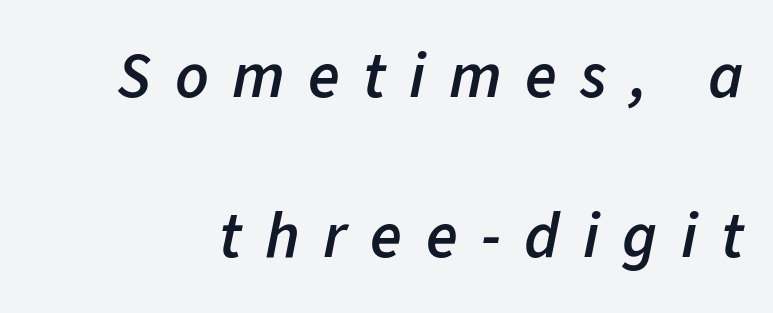
{"italic": "yes", "lean": "right", "slant_degrees": 11, "bold": "semi", "weight": "semibold", "width": "normal", "stroke_contrast": "low", "x_height": "medium", "monospaced": "no", "underline": "no", "line_spacing": "loose", "line_spacing_ratio": 2.46, "letter_spacing": "wide", "letter_spacing_em": 0.36, "glyph_px": 65}
